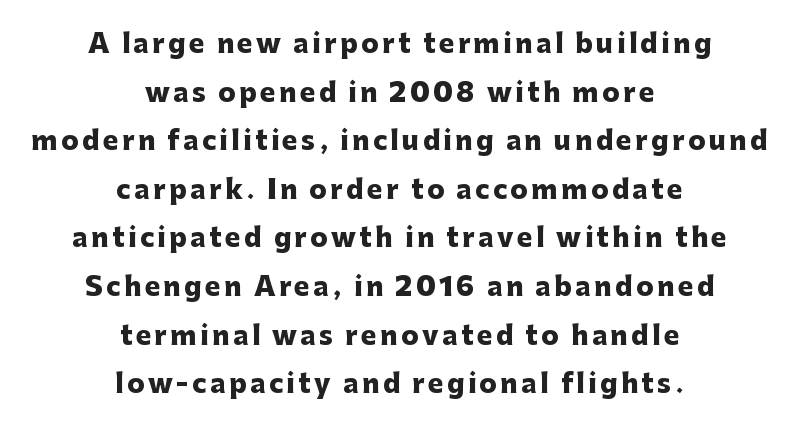
Beneath every word, the page is bare. The type sits square on the baseline with zero lean. The characters look thick and weighty, a clear bold. Teacher's note: observe the equal gaps on both sides — that is centered alignment.
